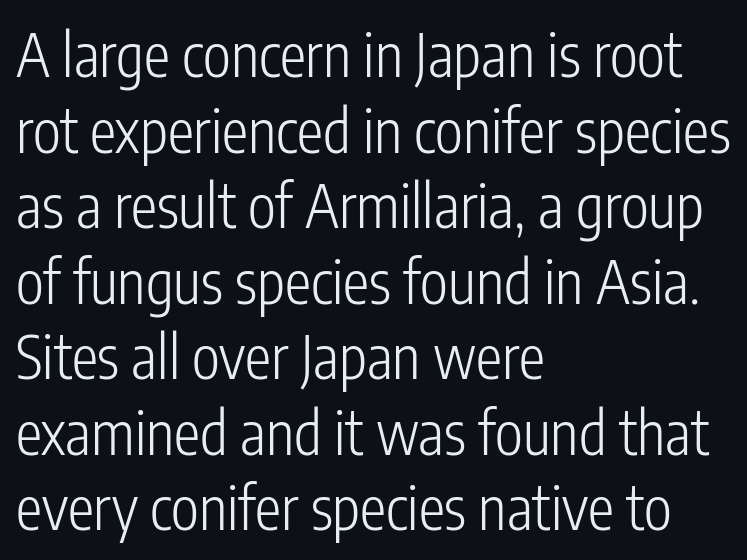
The image shows 59 px light, condensed sans-serif type, upright; set left-aligned, normal line spacing (1.28x), normal letter spacing, not underlined; low stroke contrast and a medium x-height.
